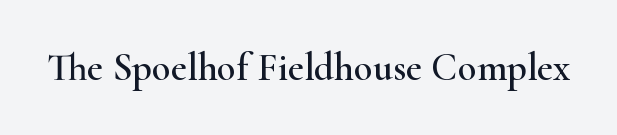
{"serif": "yes", "italic": "no", "width": "wide", "stroke_contrast": "high", "x_height": "small", "monospaced": "no", "underline": "no", "letter_spacing": "normal", "letter_spacing_em": 0.0, "glyph_px": 39}
